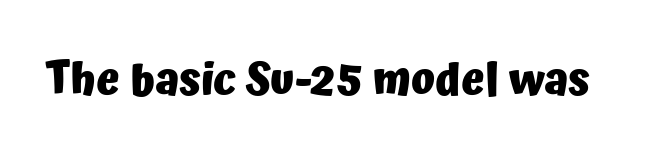
Do the letters lean? They stand straight. The gap between lines stays unmarked. Look at the stroke-to-counter ratio: heavy, a bold. This is sans-serif lettering, the kind often seen on screens and signage. The horizontal fit of the characters is conventional and even. A typesetter would call this proportional, since set widths differ per character.
